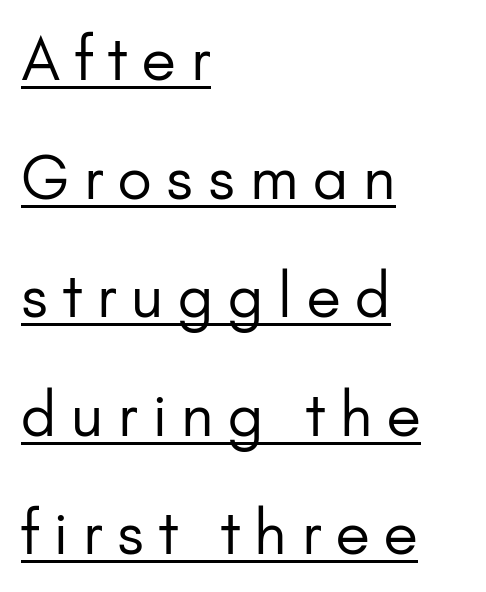
The image shows 59 px regular-weight sans-serif type, upright; set left-aligned, loose line spacing (2.01x), unusually wide letter spacing (+0.25 em), underlined; low stroke contrast and a small x-height.
